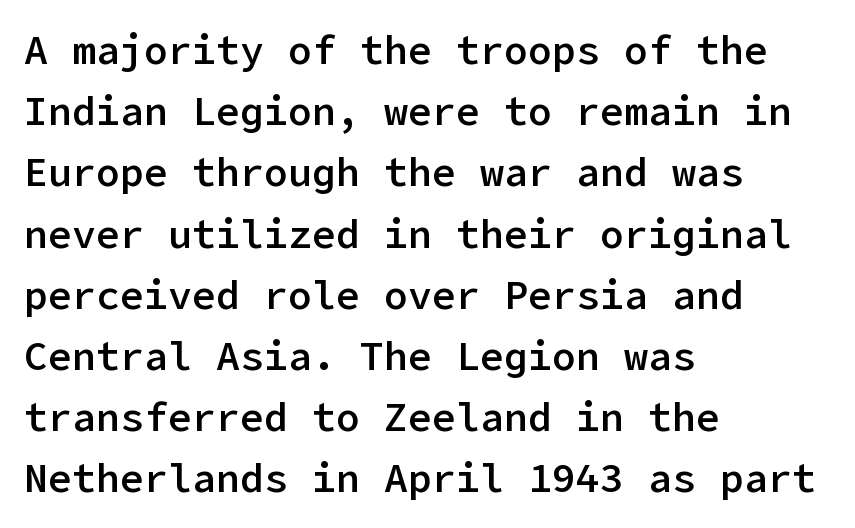
The image shows 40 px semibold sans-serif type, upright; set left-aligned, normal line spacing (1.53x), normal letter spacing, not underlined; low stroke contrast and a medium x-height.
